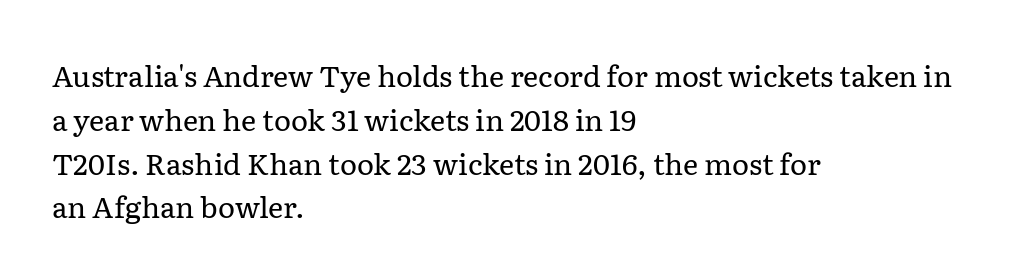
The image shows 29 px regular-weight serif type, upright; set left-aligned, normal line spacing (1.51x), normal letter spacing, not underlined; low stroke contrast and a medium x-height.
